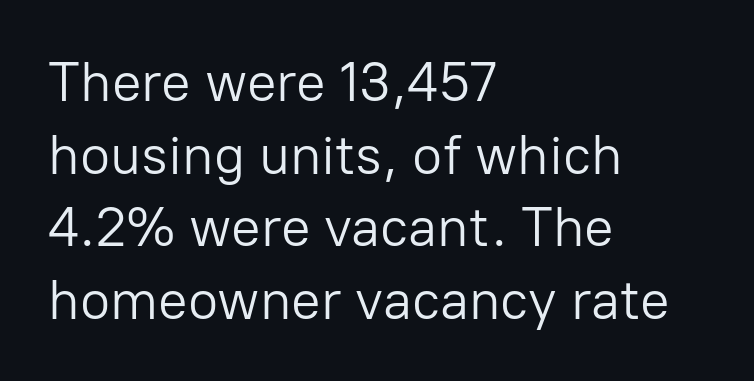
Q: Is the text bold? A: No.
Q: Is the text italic (slanted)? A: No, it is upright.
Q: Is the typeface a serif or a sans-serif typeface? A: Sans-serif.
Q: Is the text underlined? A: No.
Q: How is the paragraph aligned? A: Left-aligned.
Q: Is the spacing between letters normal or unusually wide? A: Normal.
Q: Is the spacing between lines tight, normal or loose? A: Normal.
Q: Width (condensed, normal, or wide)? A: Normal.
Q: Stroke contrast? A: Low.
Q: x-height? A: Medium.
Q: Monospaced? A: No.
